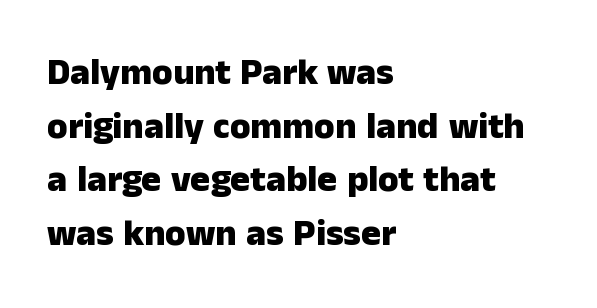
{"serif": "no", "italic": "no", "bold": "yes", "weight": "heavy", "width": "normal", "stroke_contrast": "low", "x_height": "medium", "monospaced": "no", "underline": "no", "align": "left", "line_spacing": "normal", "line_spacing_ratio": 1.45, "letter_spacing": "normal", "letter_spacing_em": 0.0, "glyph_px": 37}
